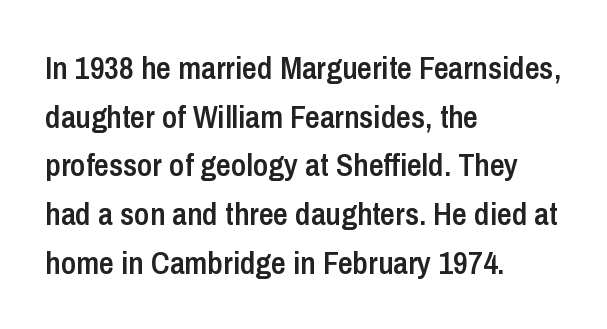
{"serif": "no", "italic": "no", "bold": "semi", "weight": "semibold", "width": "condensed", "stroke_contrast": "low", "x_height": "medium", "monospaced": "no", "underline": "no", "align": "left", "line_spacing": "normal", "line_spacing_ratio": 1.52, "letter_spacing": "normal", "letter_spacing_em": 0.0, "glyph_px": 32}
